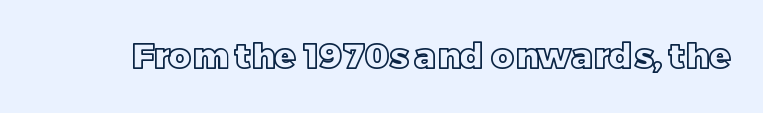
Words float on clear page, feet unadorned. In terms of posture, this sample is upright. The face used here is proportionally spaced, like ordinary book or web type. This sample uses plain, unmodified letter spacing.
